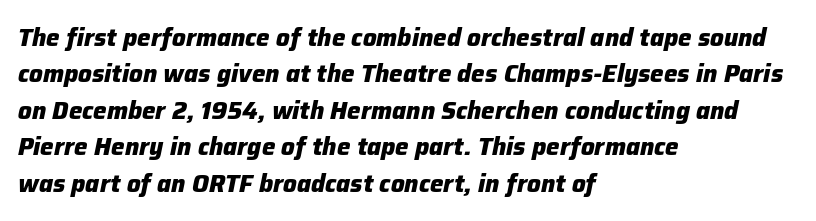
Q: Is the text bold? A: Yes.
Q: Is the text italic (slanted)? A: Yes, it leans right by about 12 degrees.
Q: Is the text underlined? A: No.
Q: How is the paragraph aligned? A: Left-aligned.
Q: Is the spacing between letters normal or unusually wide? A: Normal.
Q: Is the spacing between lines tight, normal or loose? A: Normal.
